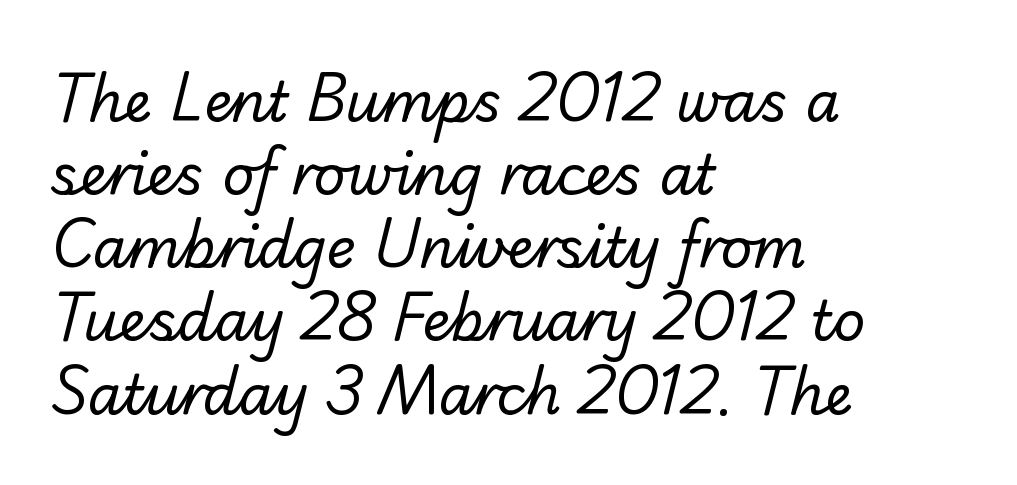
Q: Is the text bold? A: No.
Q: Is the typeface a serif or a sans-serif typeface? A: Sans-serif.
Q: Is the text underlined? A: No.
Q: How is the paragraph aligned? A: Left-aligned.
Q: Is the spacing between letters normal or unusually wide? A: Normal.
Q: Is the spacing between lines tight, normal or loose? A: Normal.
Q: Width (condensed, normal, or wide)? A: Normal.
Q: Stroke contrast? A: Low.
Q: x-height? A: Small.
Q: Monospaced? A: No.
